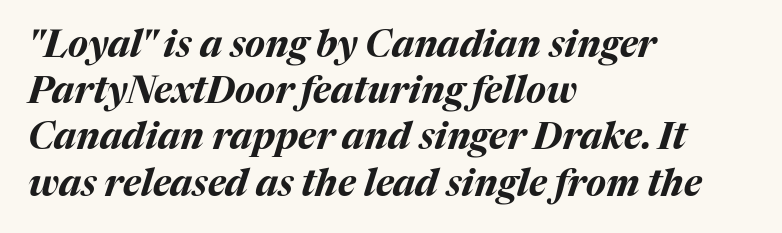
Q: Is the text bold? A: Yes.
Q: Is the text italic (slanted)? A: Yes, it leans right by about 17 degrees.
Q: Is the text underlined? A: No.
Q: How is the paragraph aligned? A: Left-aligned.
Q: Is the spacing between letters normal or unusually wide? A: Normal.
Q: Is the spacing between lines tight, normal or loose? A: Normal.
Q: Width (condensed, normal, or wide)? A: Normal.
Q: Stroke contrast? A: Medium.
Q: x-height? A: Medium.
Q: Monospaced? A: No.
